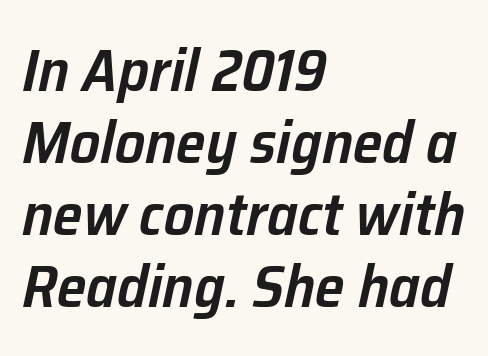
The strip under each line holds only bare page. There is no visible air inserted between adjacent glyphs. The passage shown is typed in a proportional face where columns would drift. Alignment: flush left.
